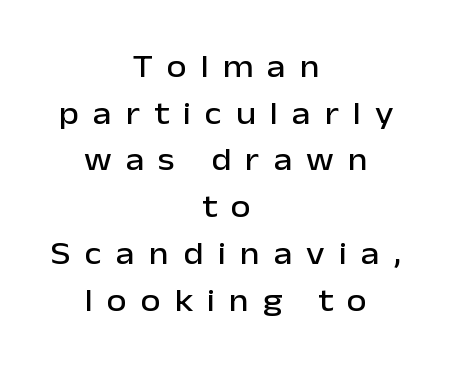
The specimen reads as upright at a glance. Note the varied advance widths — an 'i' is clearly narrower than an 'm'. Reading down the column, the eye jumps a familiar distance to each next line. Classification — sans serif. Decoration check: the copy has no underline.
